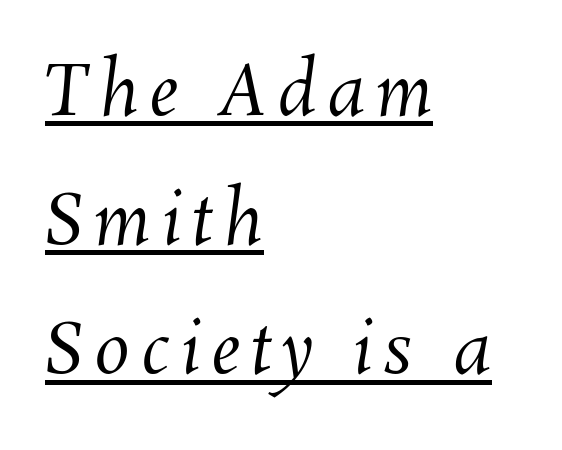
Caption: lettering with a line underneath. Spacing verdict: proportional, widths tailored to each character. The font sits on the lighter half of the weight spectrum, regular included. These lines stack with their left ends in a neat column.
